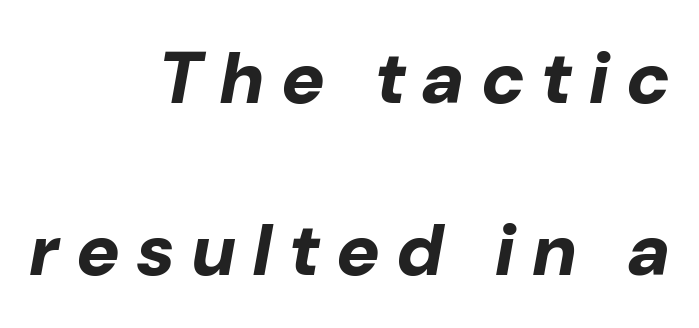
The image shows 73 px bold type, italic (leaning right); set right-aligned, loose line spacing (2.35x), unusually wide letter spacing (+0.25 em), not underlined; low stroke contrast and a medium x-height.
